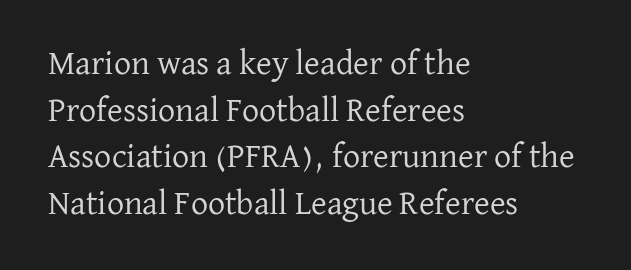
Style check: upright. Is the stroke heavy? The answer is a plain regular-or-lighter. The type is set solid horizontally, with unmodified tracking. Line spacing here is normal. Plain, unruled lines of type.
